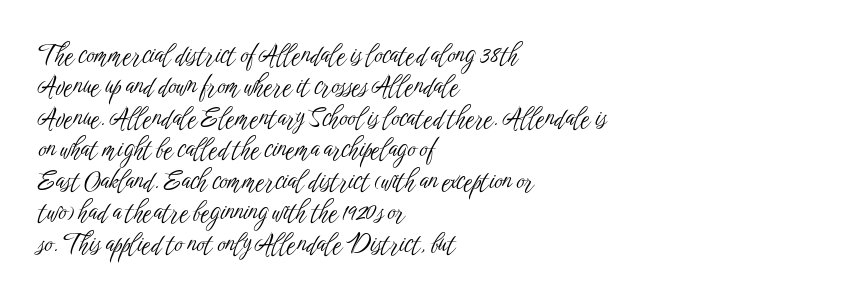
{"bold": "no", "underline": "no", "align": "left", "line_spacing": "normal", "line_spacing_ratio": 1.26, "letter_spacing": "normal", "letter_spacing_em": 0.0, "glyph_px": 25}
